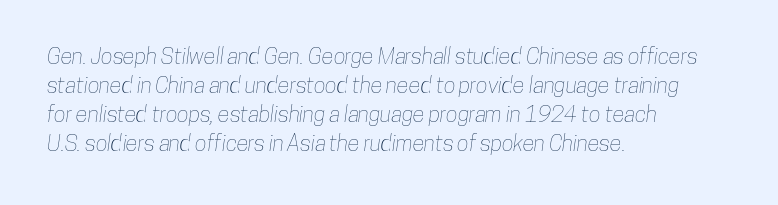
{"underline": "no", "align": "left", "line_spacing": "normal", "line_spacing_ratio": 1.32, "letter_spacing": "normal", "letter_spacing_em": 0.0, "glyph_px": 22}
